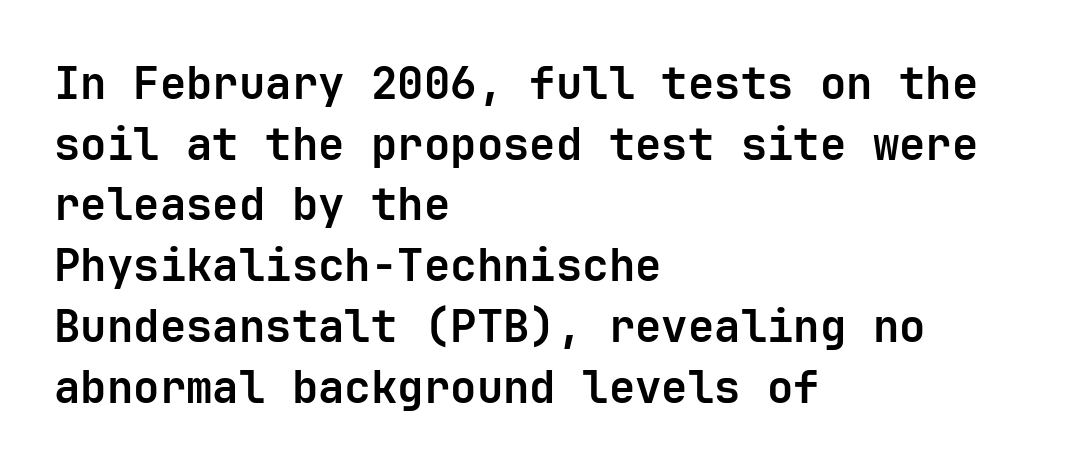
{"serif": "no", "italic": "no", "bold": "yes", "weight": "bold", "width": "normal", "stroke_contrast": "low", "x_height": "medium", "monospaced": "yes", "underline": "no", "align": "left", "line_spacing": "normal", "line_spacing_ratio": 1.38, "letter_spacing": "normal", "letter_spacing_em": 0.0, "glyph_px": 44}
